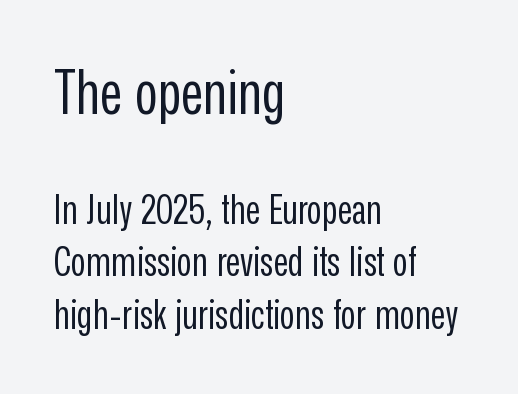
The image shows 62 px regular-weight, condensed sans-serif type, upright; set left-aligned, normal line spacing (1.29x), normal letter spacing, not underlined; the first (top) block is 1.51x larger; low stroke contrast and a medium x-height.
